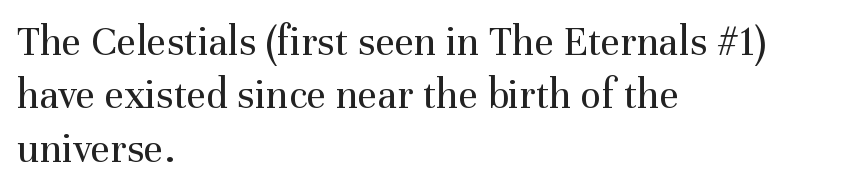
{"serif": "yes", "italic": "no", "bold": "no", "weight": "regular", "width": "normal", "stroke_contrast": "medium", "x_height": "medium", "monospaced": "no", "underline": "no", "align": "left", "line_spacing_ratio": 1.24, "letter_spacing": "normal", "letter_spacing_em": 0.0, "glyph_px": 43}
